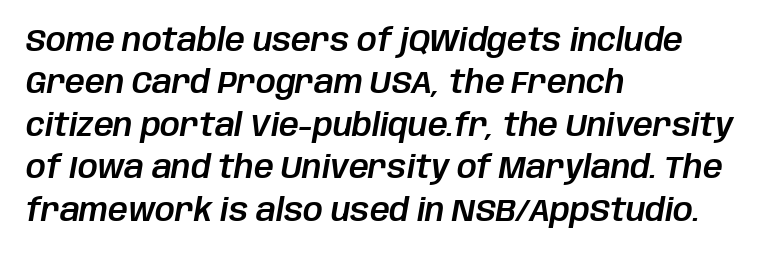
The image shows 31 px text type, italic (leaning right); set left-aligned, normal line spacing (1.37x), normal letter spacing, not underlined; low stroke contrast and a large x-height.
